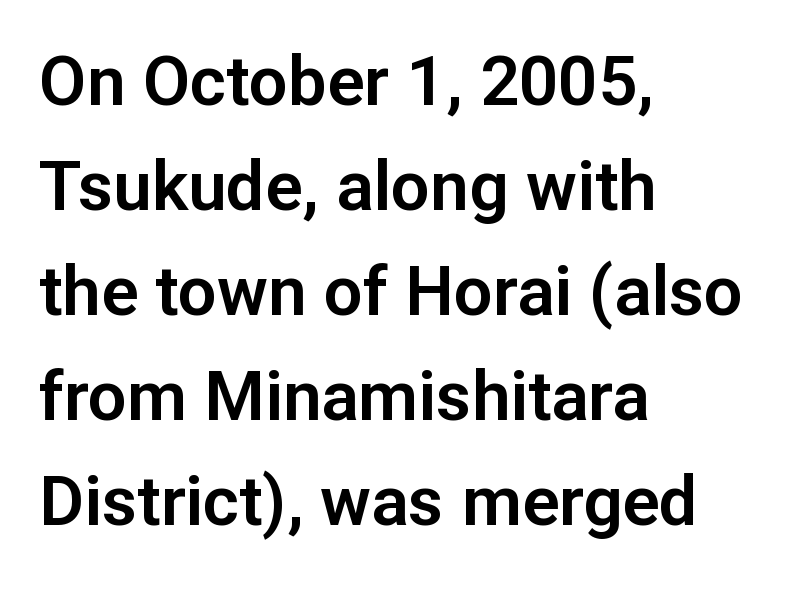
The image shows 69 px sans-serif type, upright; set left-aligned, normal line spacing (1.52x), normal letter spacing, not underlined; low stroke contrast and a medium x-height.
